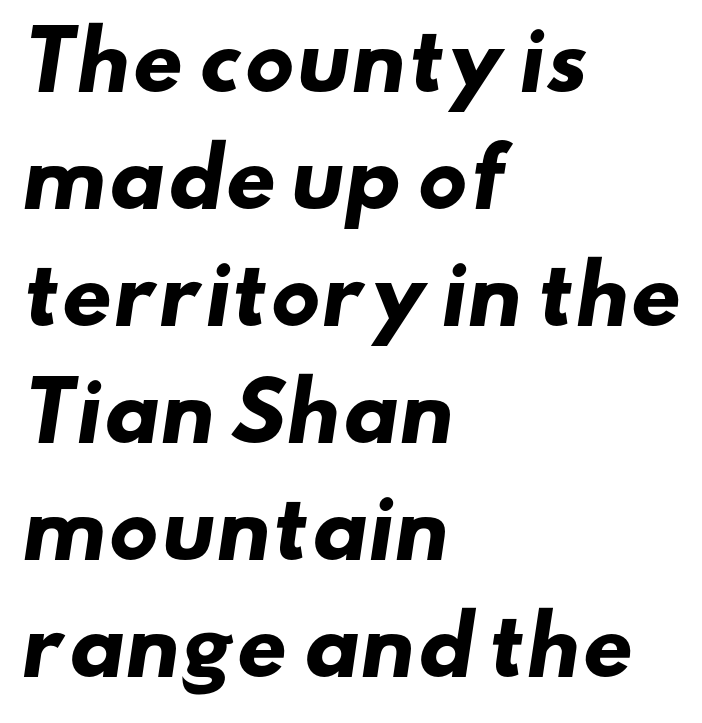
Caption: standard tracking, unaltered. A bare baseline throughout the passage. In terms of letterform style, serifs are entirely absent. Here the designer chose a conventional face with non-uniform glyph widths.
